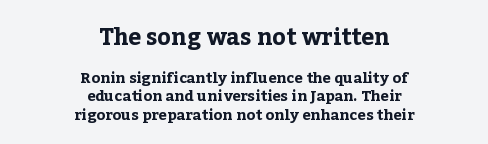
The image shows 23 px bold type, upright; set centered, line spacing 1.23x, normal letter spacing, not underlined; the first (top) block is 1.53x larger.
